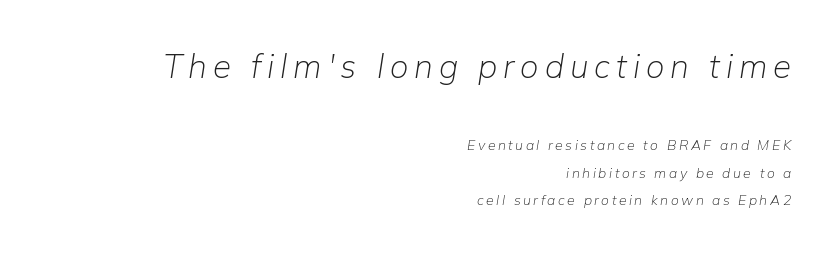
Note the varied advance widths — an 'i' is clearly narrower than an 'm'. Stems and bowls with no extra thickness — not bold. The more generous point size was reserved for the upper chunk. Bare-footed words on every line. The designer dialed line spacing up above the default.
